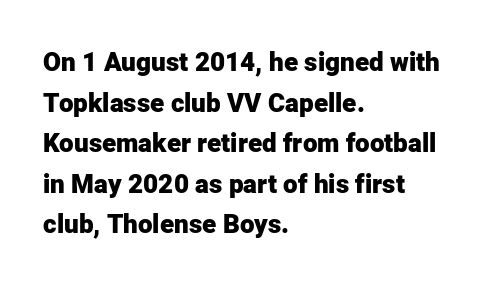
The image shows 26 px bold type, upright; set left-aligned, normal line spacing (1.56x), normal letter spacing, not underlined.
